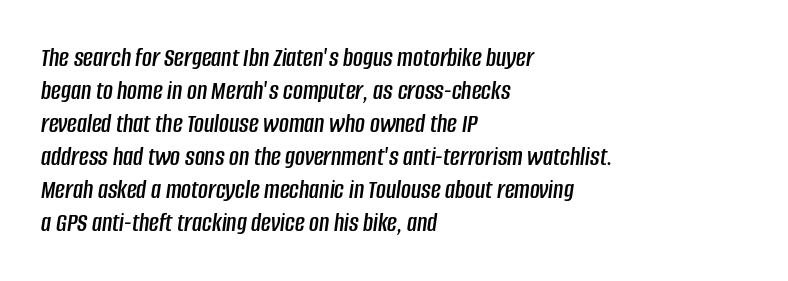
There's an unmistakable incline to the writing here. The horizontal fit of the characters is conventional and even. Every row of glyphs begins at an identical x-position on the left. The zone under the glyphs is completely vacant.
